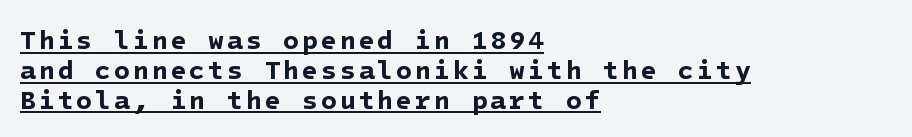
The passage shown is underscored from start to finish. Baseline-to-baseline distance is barely more than the letter height. Emphasis by weight is at full strength: bold. The compositor pushed each line to the left boundary.
